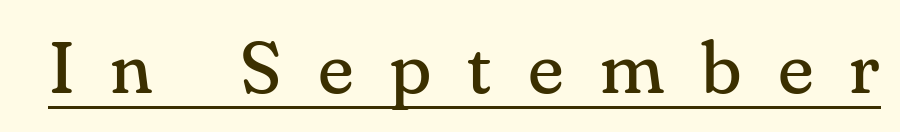
The image shows 74 px regular-weight serif type, upright; set unusually wide letter spacing (+0.49 em), underlined; medium stroke contrast and a small x-height.
